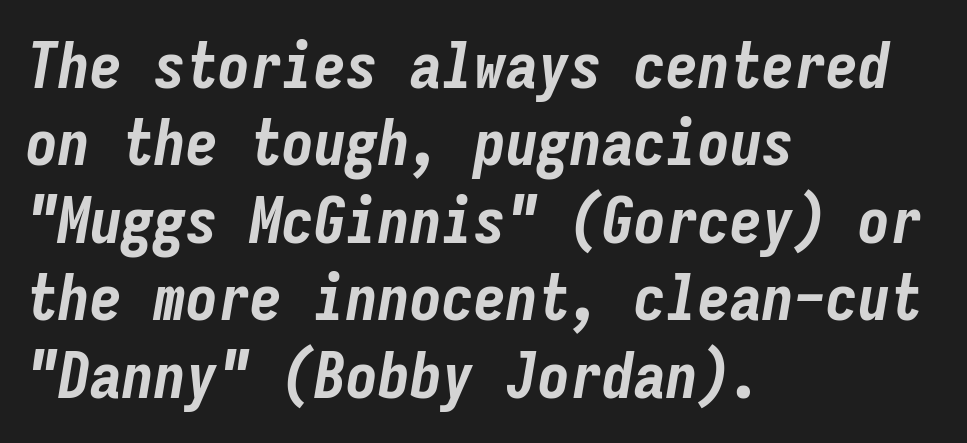
{"italic": "yes", "lean": "right", "slant_degrees": 9, "bold": "yes", "weight": "bold", "width": "condensed", "stroke_contrast": "low", "x_height": "medium", "monospaced": "yes", "underline": "no", "align": "left", "line_spacing_ratio": 1.21, "letter_spacing": "normal", "letter_spacing_em": 0.0, "glyph_px": 64}
